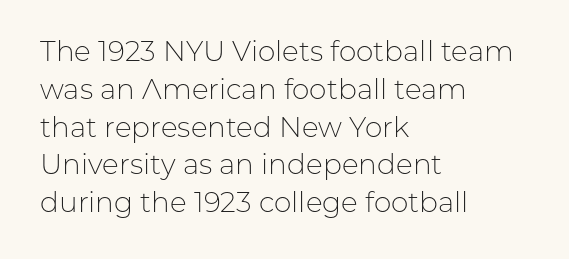
{"serif": "no", "italic": "no", "bold": "no", "weight": "light", "width": "normal", "stroke_contrast": "low", "x_height": "medium", "monospaced": "no", "underline": "no", "align": "left", "line_spacing": "normal", "line_spacing_ratio": 1.35, "letter_spacing": "normal", "letter_spacing_em": 0.0, "glyph_px": 28}
